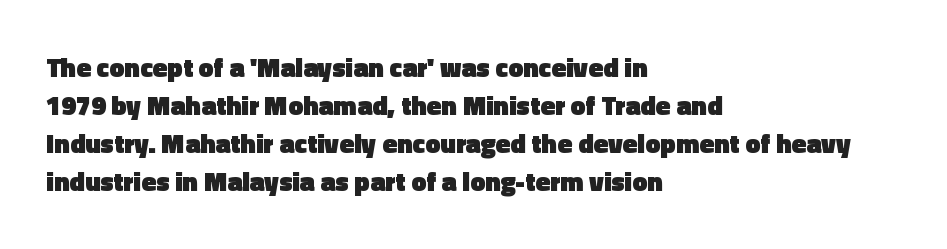
{"italic": "no", "bold": "yes", "underline": "no", "align": "left", "line_spacing": "normal", "line_spacing_ratio": 1.41, "letter_spacing": "normal", "letter_spacing_em": 0.0, "glyph_px": 27}
